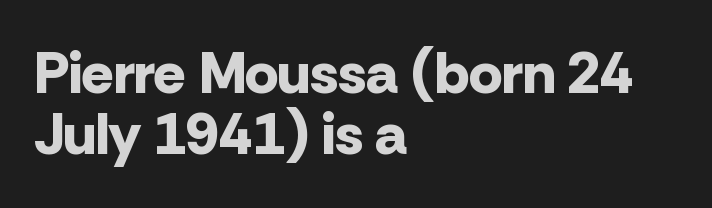
Q: Is the text bold? A: Yes.
Q: Is the text italic (slanted)? A: No, it is upright.
Q: Is the typeface a serif or a sans-serif typeface? A: Sans-serif.
Q: Is the text underlined? A: No.
Q: How is the paragraph aligned? A: Left-aligned.
Q: Is the spacing between letters normal or unusually wide? A: Normal.
Q: Is the spacing between lines tight, normal or loose? A: Tight.
Q: Width (condensed, normal, or wide)? A: Normal.
Q: Stroke contrast? A: Low.
Q: x-height? A: Medium.
Q: Monospaced? A: No.
